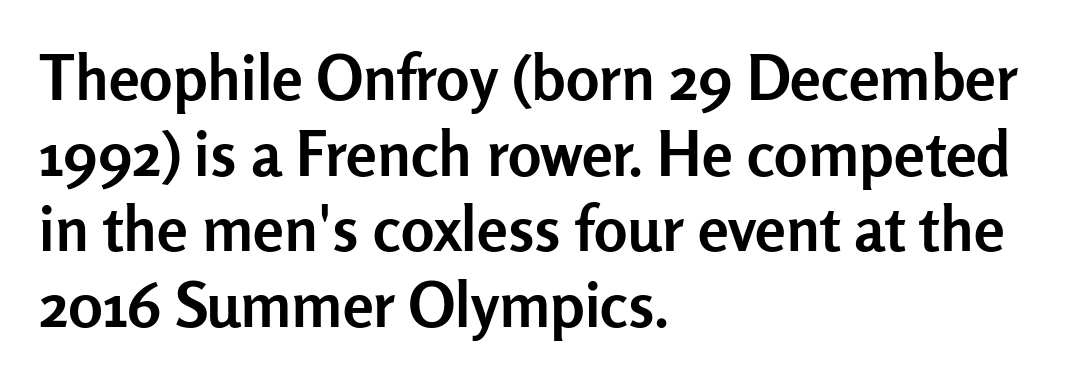
{"serif": "no", "italic": "no", "bold": "yes", "weight": "semibold", "width": "normal", "stroke_contrast": "low", "x_height": "medium", "monospaced": "no", "underline": "no", "align": "left", "line_spacing_ratio": 1.22, "letter_spacing": "normal", "letter_spacing_em": 0.0, "glyph_px": 62}
